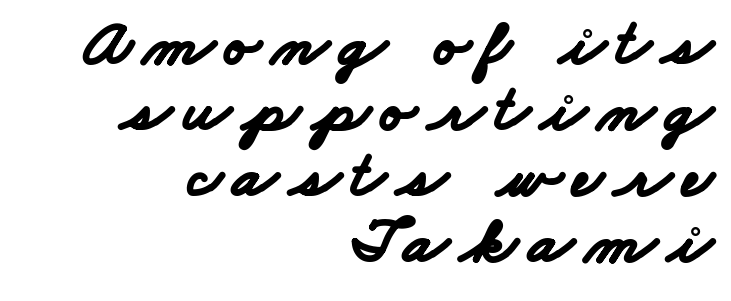
{"serif": "no", "bold": "yes", "weight": "bold", "width": "wide", "stroke_contrast": "low", "x_height": "small", "monospaced": "no", "underline": "no", "align": "right", "line_spacing": "tight", "line_spacing_ratio": 1.0, "glyph_px": 66}
